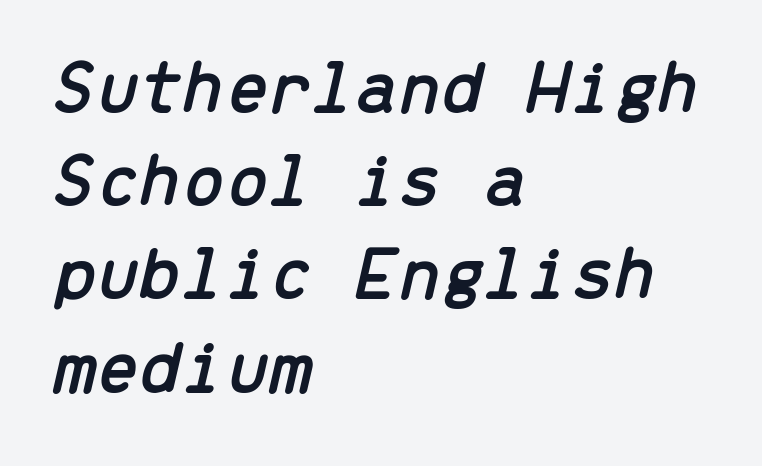
The image shows 77 px text type, italic (leaning right), monospaced; set left-aligned, line spacing 1.21x, normal letter spacing, not underlined; low stroke contrast and a medium x-height.
